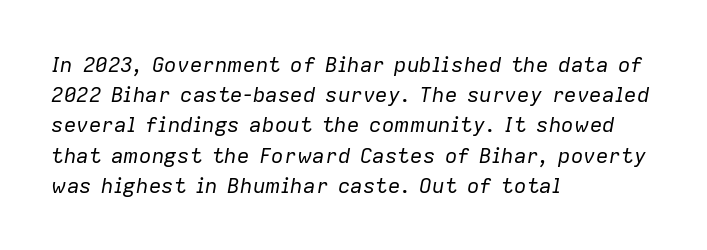
The image shows 21 px text type, italic (leaning right); set left-aligned, normal line spacing (1.44x), normal letter spacing, not underlined.
